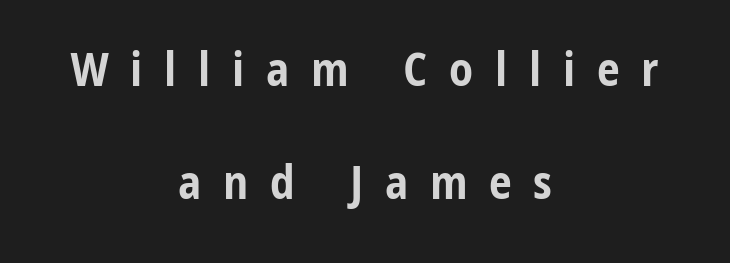
Q: Is the text bold? A: Yes.
Q: Is the text italic (slanted)? A: No, it is upright.
Q: Is the typeface a serif or a sans-serif typeface? A: Sans-serif.
Q: Is the text underlined? A: No.
Q: How is the paragraph aligned? A: Centered.
Q: Is the spacing between letters normal or unusually wide? A: Unusually wide.
Q: Is the spacing between lines tight, normal or loose? A: Loose.
Q: Width (condensed, normal, or wide)? A: Condensed.
Q: Stroke contrast? A: Low.
Q: x-height? A: Medium.
Q: Monospaced? A: No.
